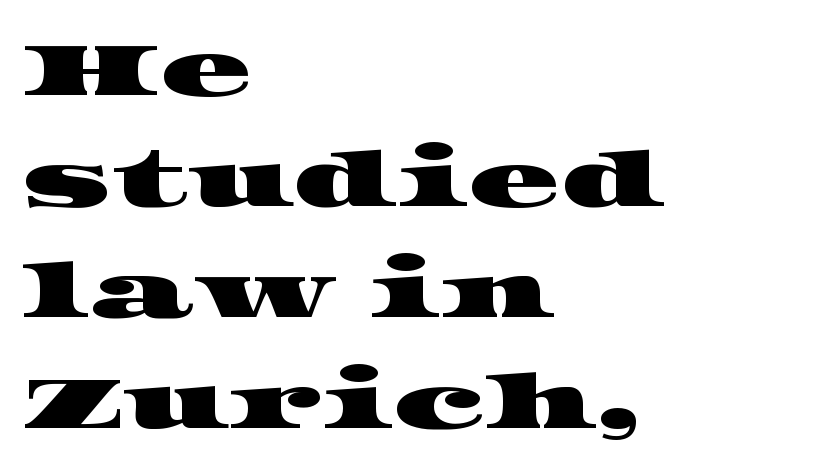
{"serif": "yes", "width": "wide", "stroke_contrast": "high", "x_height": "large", "monospaced": "no", "underline": "no", "align": "left", "line_spacing": "normal", "line_spacing_ratio": 1.46, "letter_spacing": "normal", "letter_spacing_em": 0.0, "glyph_px": 76}
